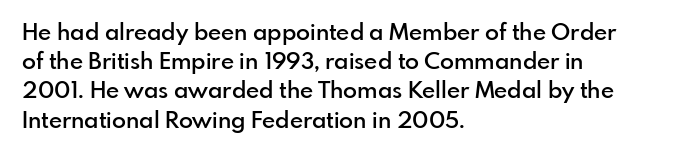
Every row of glyphs begins at an identical x-position on the left. Quick note: not italic, upright. A typesetter would call this zero additional tracking. Check under the words: just untouched page.
